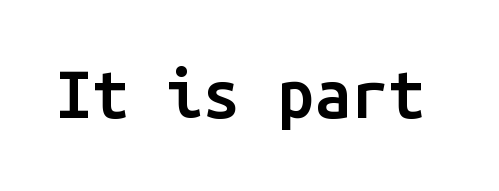
Q: Is the text bold? A: Semi-bold.
Q: Is the text italic (slanted)? A: No, it is upright.
Q: Is the typeface a serif or a sans-serif typeface? A: Sans-serif.
Q: Is the text underlined? A: No.
Q: Is the spacing between letters normal or unusually wide? A: Normal.
Q: Width (condensed, normal, or wide)? A: Normal.
Q: Stroke contrast? A: Low.
Q: x-height? A: Medium.
Q: Monospaced? A: Yes.
